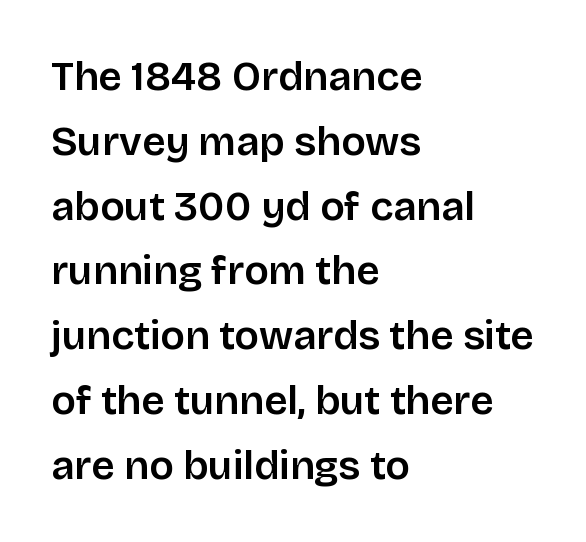
The image shows 41 px semibold sans-serif type, upright; set left-aligned, normal line spacing (1.58x), normal letter spacing, not underlined; low stroke contrast and a large x-height.
